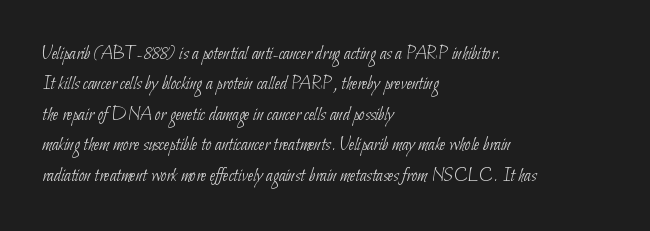
Q: Is the text bold? A: No.
Q: Is the text underlined? A: No.
Q: How is the paragraph aligned? A: Left-aligned.
Q: Is the spacing between letters normal or unusually wide? A: Normal.
Q: Is the spacing between lines tight, normal or loose? A: Normal.
